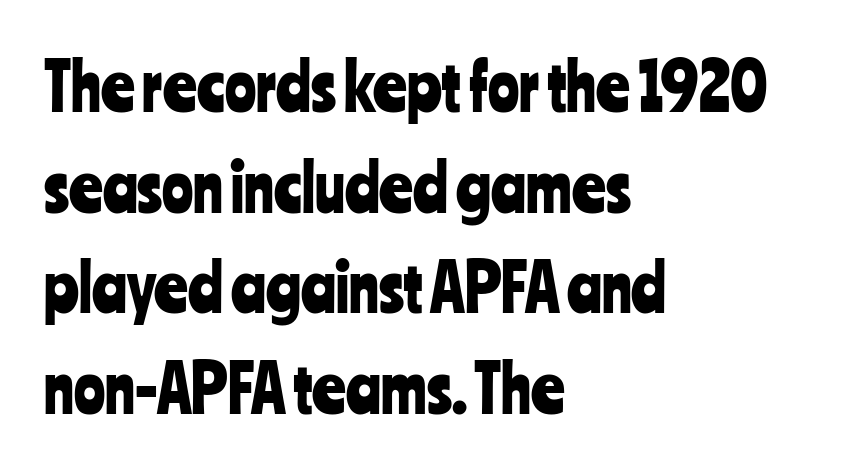
{"serif": "no", "italic": "no", "width": "condensed", "stroke_contrast": "low", "x_height": "medium", "monospaced": "no", "underline": "no", "align": "left", "line_spacing": "normal", "line_spacing_ratio": 1.55, "letter_spacing": "normal", "letter_spacing_em": 0.0, "glyph_px": 65}
